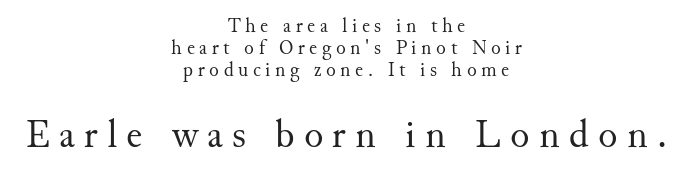
The image shows 40 px regular-weight serif type, upright; set centered, tight line spacing (1.11x), unusually wide letter spacing (+0.23 em), not underlined; the second (bottom) block is 2.0x larger; medium stroke contrast and a small x-height.
